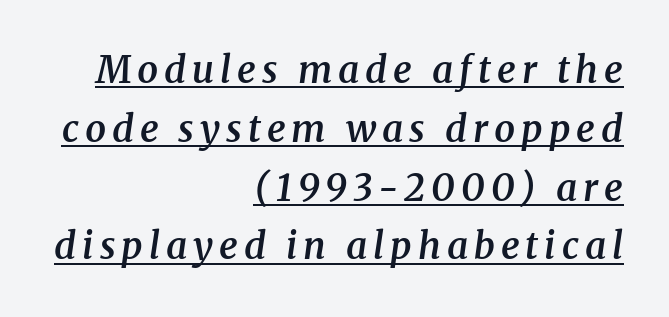
Q: Is the text bold? A: Semi-bold.
Q: Is the text italic (slanted)? A: Yes, it leans right by about 8 degrees.
Q: Is the typeface a serif or a sans-serif typeface? A: Serif.
Q: Is the text underlined? A: Yes.
Q: How is the paragraph aligned? A: Right-aligned.
Q: Is the spacing between lines tight, normal or loose? A: Normal.
Q: Width (condensed, normal, or wide)? A: Normal.
Q: Stroke contrast? A: Medium.
Q: x-height? A: Medium.
Q: Monospaced? A: No.
